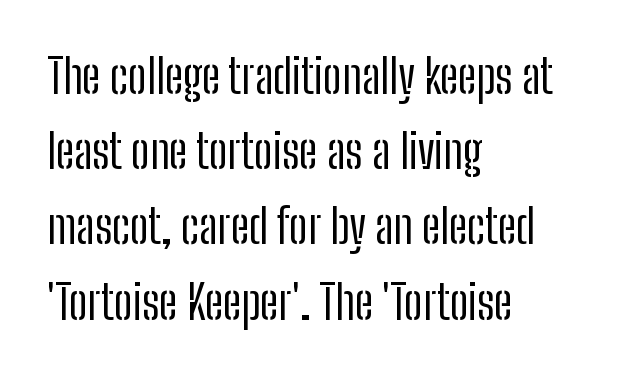
The image shows 47 px regular-weight, condensed sans-serif type, upright; set left-aligned, normal line spacing (1.6x), normal letter spacing, not underlined; low stroke contrast and a medium x-height.
